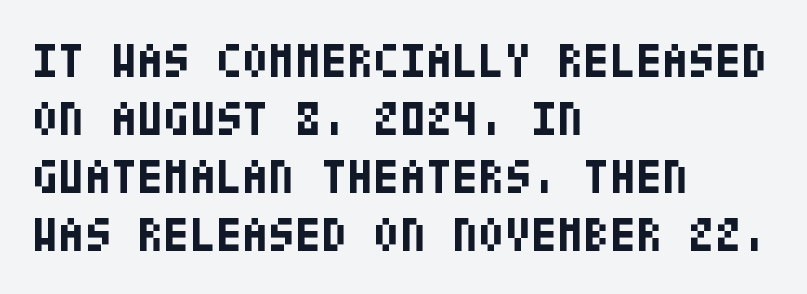
{"serif": "no", "italic": "no", "bold": "yes", "weight": "bold", "width": "condensed", "stroke_contrast": "low", "x_height": "large", "underline": "no", "align": "left", "line_spacing_ratio": 1.21, "letter_spacing": "normal", "letter_spacing_em": 0.0, "glyph_px": 48}
